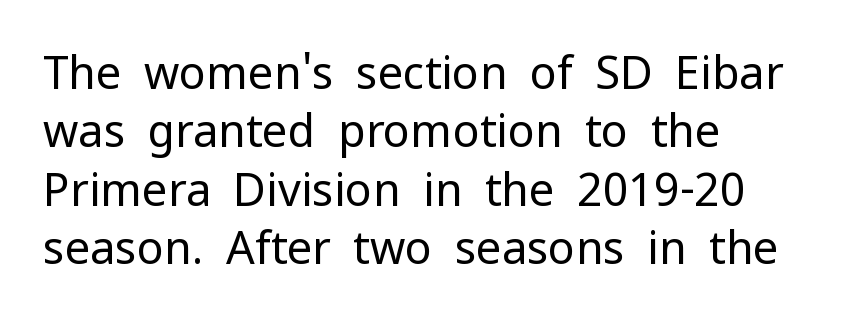
The image shows 45 px regular-weight sans-serif type, upright; set left-aligned, normal line spacing (1.3x), normal letter spacing, not underlined; low stroke contrast and a medium x-height.
